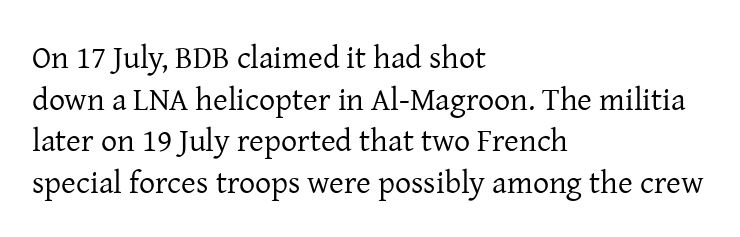
The strokes are not fattened; the text isn't bold. The letters advance in unequal steps, a hallmark of proportional type. Students, note that the glyphs here touch the page at normal intervals. The typesetter chose a ragged-right arrangement here.
